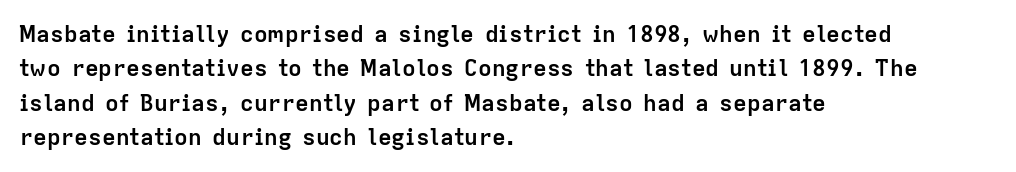
Is the letter spacing exaggerated? No — it looks like the ordinary default. Reading down the block, your eye returns to a fixed left position each line. Heavy-handed strokes throughout: this text is bold. Just letters on the line, the space beneath them empty. Baseline-to-baseline distance is the conventional proportion of letter height. A roman cut, with each character standing at attention.
